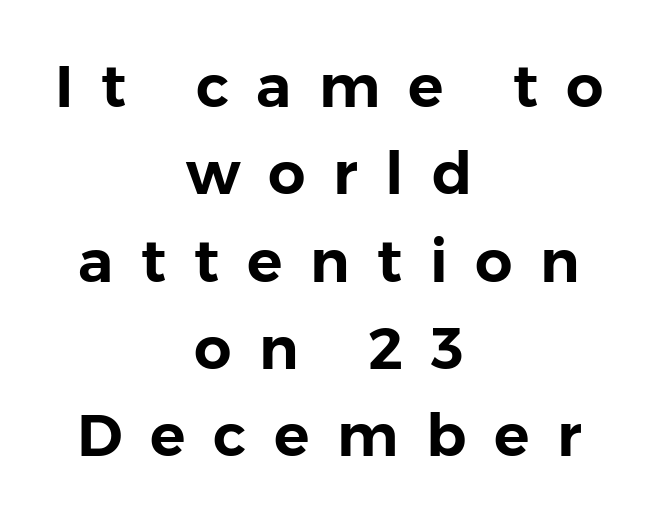
The image shows 59 px sans-serif type, upright; set centered, normal line spacing (1.48x), unusually wide letter spacing (+0.47 em), not underlined; low stroke contrast and a medium x-height.
